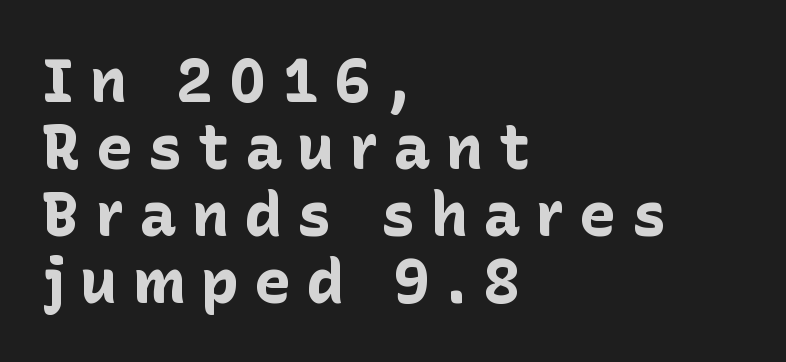
{"serif": "no", "italic": "no", "bold": "yes", "weight": "bold", "width": "normal", "stroke_contrast": "low", "x_height": "medium", "monospaced": "no", "underline": "no", "align": "left", "line_spacing": "tight", "line_spacing_ratio": 1.08, "letter_spacing": "wide", "letter_spacing_em": 0.25, "glyph_px": 62}
